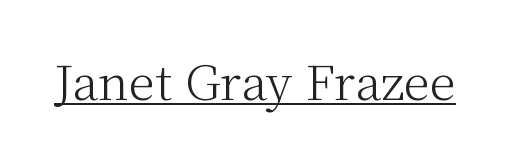
{"serif": "yes", "italic": "no", "bold": "no", "weight": "light", "width": "normal", "stroke_contrast": "medium", "x_height": "medium", "monospaced": "no", "underline": "yes", "letter_spacing": "normal", "letter_spacing_em": 0.0, "glyph_px": 48}
